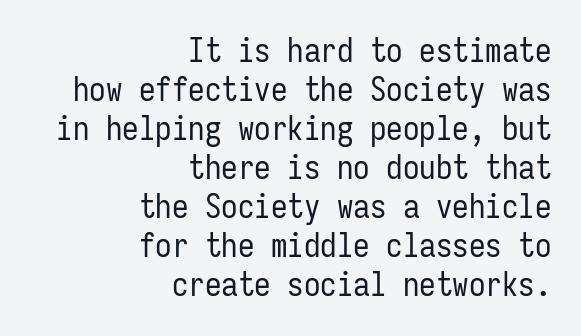
The lettering stays uniformly vertical, giving the passage a roman look. The designer went with a sans here, leaving each stem footless. How are the letters spaced? Ordinarily, with no added tracking. Heft: none added — not bold. Compared with a flush-left layout, this one pins lines to the opposite, right side. The foot of each line stays bare and open.
